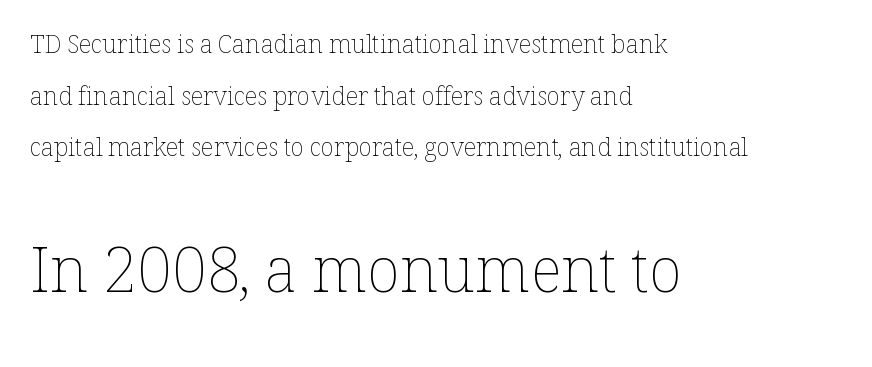
{"italic": "no", "bold": "no", "weight": "thin", "width": "normal", "stroke_contrast": "low", "x_height": "medium", "monospaced": "no", "underline": "no", "align": "left", "line_spacing": "loose", "line_spacing_ratio": 2.07, "letter_spacing": "normal", "letter_spacing_em": 0.0, "larger_block": "second", "size_ratio": 2.48, "glyph_px": 62}
